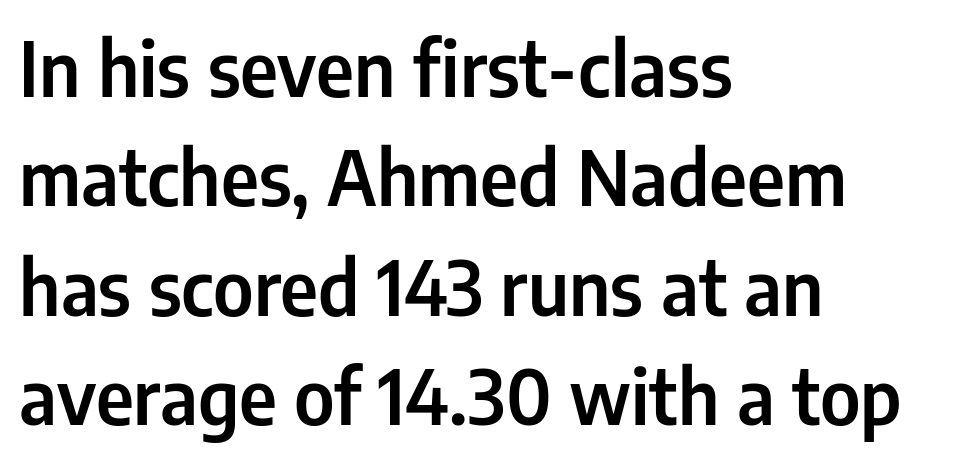
Italic? Not at all — the glyphs are vertical. The words here are not underlined. In CSS terms this would be text-align: left. Spacing verdict: proportional, widths tailored to each character. Vertically, the passage feels balanced, rows spaced as you'd expect.
